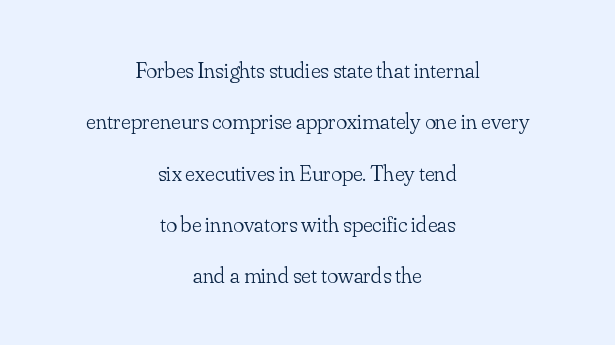
Q: Is the text bold? A: No.
Q: Is the text italic (slanted)? A: No, it is upright.
Q: Is the text underlined? A: No.
Q: How is the paragraph aligned? A: Centered.
Q: Is the spacing between letters normal or unusually wide? A: Normal.
Q: Is the spacing between lines tight, normal or loose? A: Loose.
